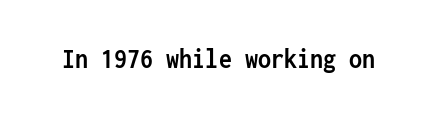
The image shows 29 px semibold, condensed sans-serif type, upright, monospaced; set normal letter spacing, not underlined; low stroke contrast and a medium x-height.
